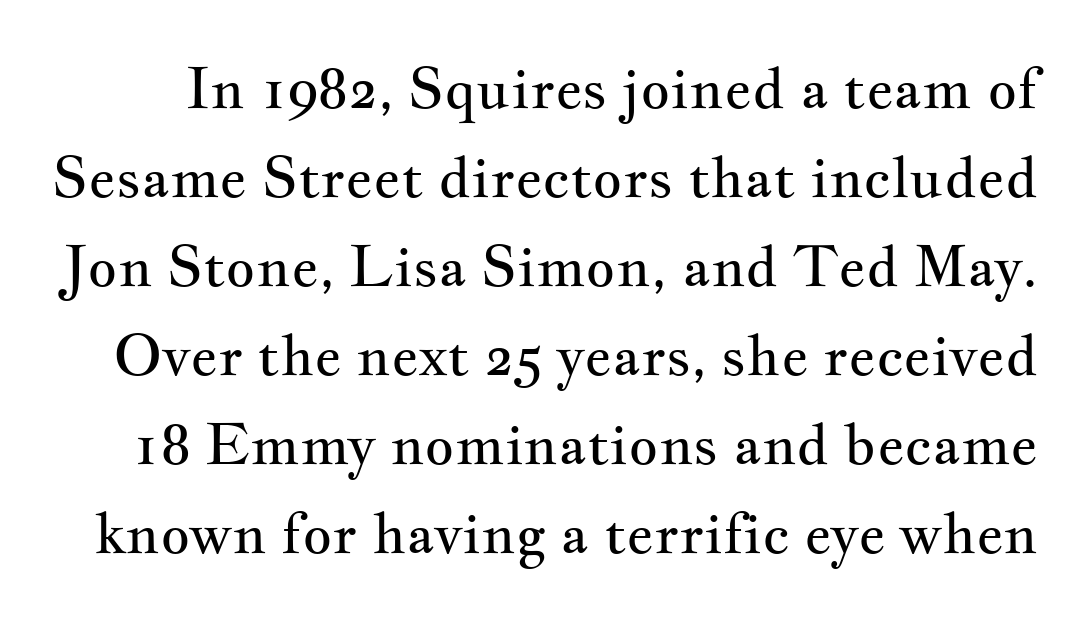
{"serif": "yes", "italic": "no", "bold": "no", "weight": "regular", "width": "wide", "stroke_contrast": "medium", "x_height": "small", "monospaced": "no", "underline": "no", "line_spacing": "normal", "line_spacing_ratio": 1.56, "letter_spacing": "normal", "letter_spacing_em": 0.0, "glyph_px": 57}
